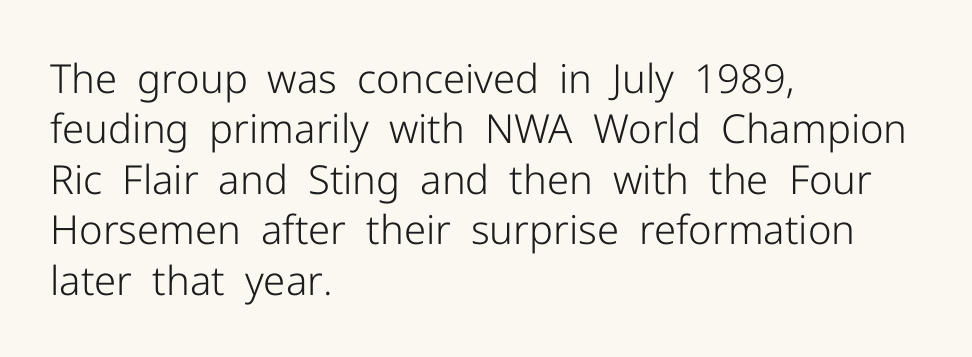
{"serif": "no", "italic": "no", "bold": "no", "weight": "light", "width": "normal", "stroke_contrast": "low", "x_height": "medium", "monospaced": "no", "underline": "no", "align": "left", "line_spacing": "normal", "line_spacing_ratio": 1.26, "letter_spacing": "normal", "letter_spacing_em": 0.0, "glyph_px": 40}
